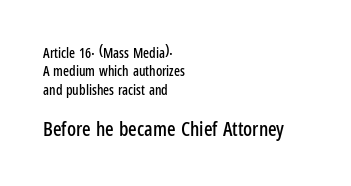
What stands out about the letter spacing? Nothing — it is the standard amount. Of the two passages, the one underneath uses the larger point size. The foot of each line stays bare and open. This rendering uses left alignment, leaving the right contour irregular.
